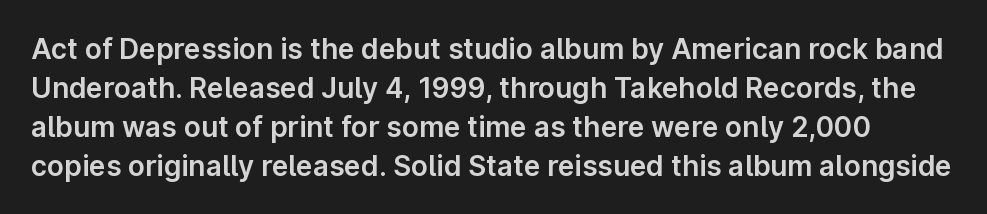
The image shows 28 px sans-serif type, upright; set normal line spacing (1.39x), normal letter spacing, not underlined; low stroke contrast and a medium x-height.
